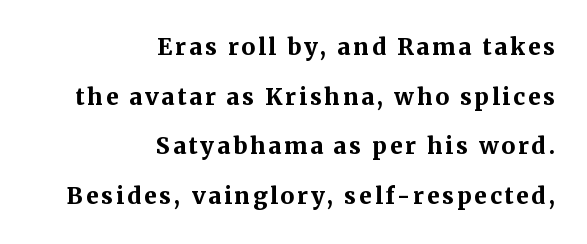
{"italic": "no", "bold": "yes", "underline": "no", "align": "right", "line_spacing": "loose", "line_spacing_ratio": 2.16, "glyph_px": 23}
